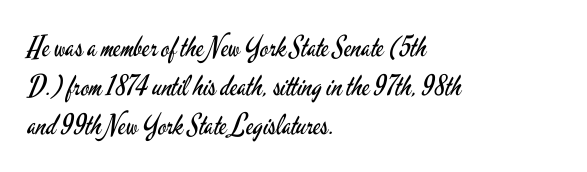
The face used here is proportionally spaced, like ordinary book or web type. Whoever set this chose a conventional vertical rhythm. The paragraph has a hard left edge and a soft right edge. The strokes are not fattened; the text isn't bold.
